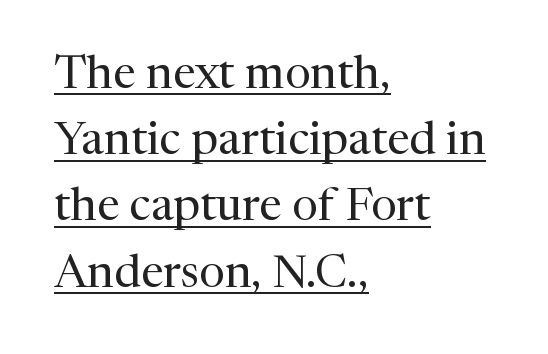
Ordinary non-slanted type is in use. A classic flush-left, rag-right setting is used for this passage. Line spacing here is normal. This sample uses plain, unmodified letter spacing.
